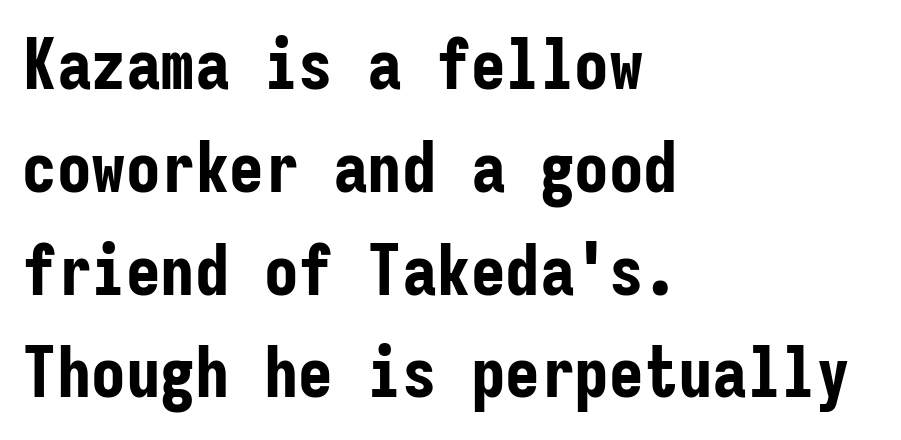
The image shows 69 px bold, condensed sans-serif type, upright, monospaced; set left-aligned, normal line spacing (1.49x), normal letter spacing, not underlined; low stroke contrast and a medium x-height.
